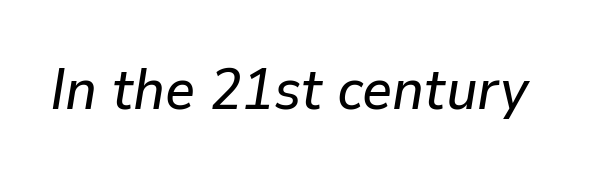
Q: Is the text italic (slanted)? A: Yes, it leans right by about 9 degrees.
Q: Is the text underlined? A: No.
Q: Is the spacing between letters normal or unusually wide? A: Normal.
Q: Width (condensed, normal, or wide)? A: Normal.
Q: Stroke contrast? A: Low.
Q: x-height? A: Medium.
Q: Monospaced? A: No.
